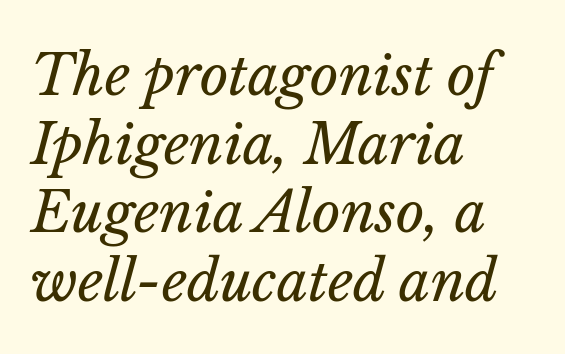
Think standard paragraph weight, or any step lighter than that. The gaps between neighbouring characters are ordinary and unremarkable. Think of a printed novel: that variable character pitch is what you see here. Glance below the letters and you will spot only blank space. Compared with ordinary roman type, these characters are visibly tilted. Leading matches the norm, producing a regular column.
